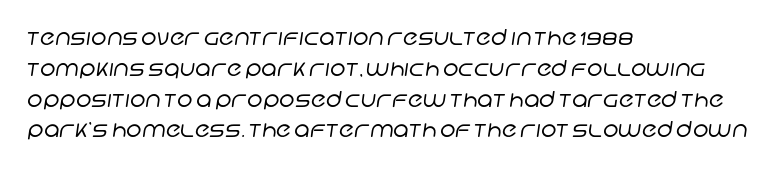
Glance below the letters and you will spot only blank space. Vertical spacing — default. Spacing between characters is what you'd get straight out of the box. Does the copy run flush right? No — it runs flush left. The typeface has the unassuming heft of standard copy or less.
